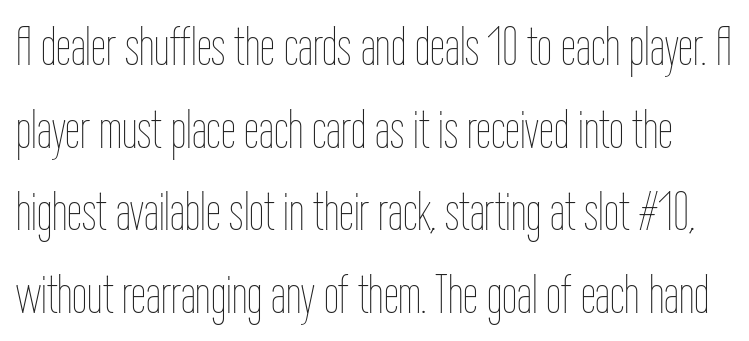
{"italic": "no", "bold": "no", "weight": "thin", "width": "condensed", "stroke_contrast": "low", "x_height": "medium", "monospaced": "no", "underline": "no", "line_spacing": "normal", "line_spacing_ratio": 1.53, "letter_spacing": "normal", "letter_spacing_em": 0.0, "glyph_px": 54}
